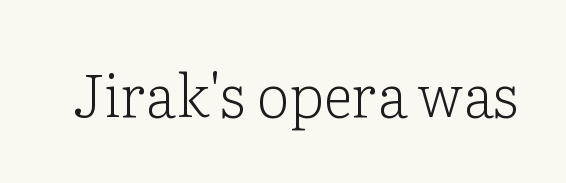
The face used here is seriffed, in the tradition of book romans. Unlike italic type, these characters show no tilt at all. No word sits above an underline. Students, note that the glyphs here touch the page at normal intervals.
